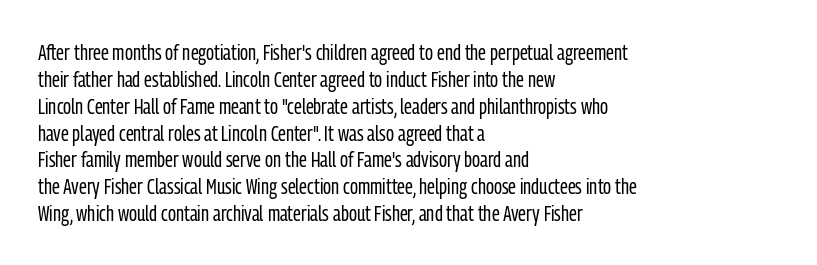
{"italic": "no", "bold": "no", "underline": "no", "align": "left", "line_spacing_ratio": 1.22, "letter_spacing": "normal", "letter_spacing_em": 0.0, "glyph_px": 22}
